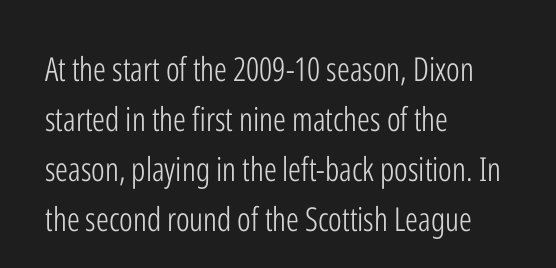
{"serif": "no", "italic": "no", "bold": "no", "weight": "light", "width": "condensed", "stroke_contrast": "low", "x_height": "medium", "monospaced": "no", "underline": "no", "align": "left", "line_spacing": "normal", "line_spacing_ratio": 1.52, "letter_spacing": "normal", "letter_spacing_em": 0.0, "glyph_px": 33}
